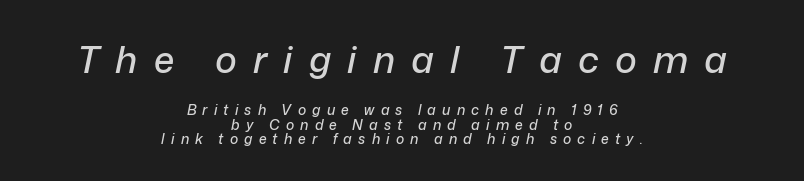
Alignment: centered. These lines are rendered in a variable-pitch font. The vertical gap from one line to the next is small. Beneath every word, the page is bare. Spacing between characters has been opened up far beyond the box default.
